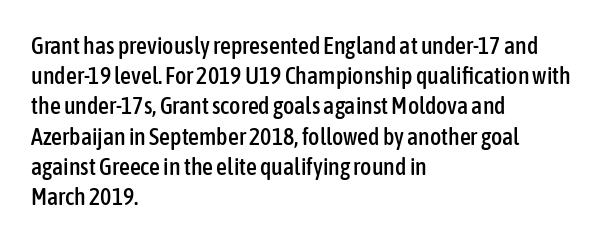
The image shows 24 px text type, upright; set left-aligned, normal line spacing (1.26x), normal letter spacing, not underlined.
